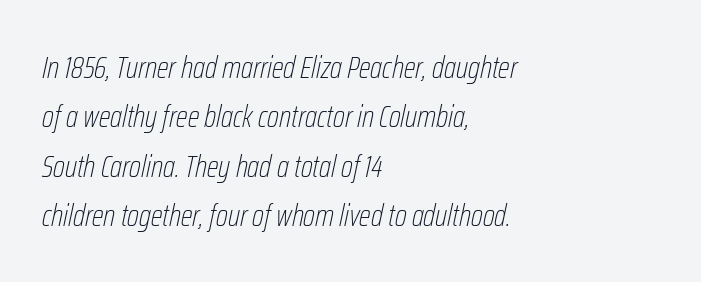
{"italic": "yes", "lean": "right", "slant_degrees": 12, "bold": "no", "weight": "thin", "width": "condensed", "stroke_contrast": "low", "x_height": "medium", "monospaced": "no", "underline": "no", "align": "left", "line_spacing": "normal", "line_spacing_ratio": 1.59, "letter_spacing": "normal", "letter_spacing_em": 0.0, "glyph_px": 31}
